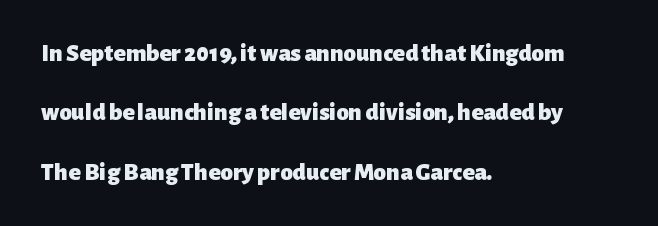
The image shows 25 px bold type, upright; set left-aligned, loose line spacing (2.38x), normal letter spacing, not underlined.
